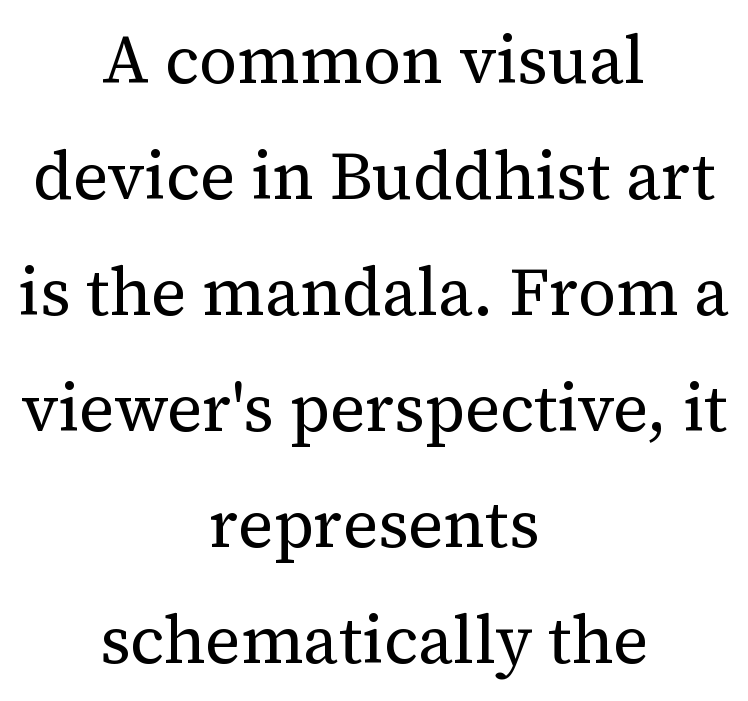
Q: Is the text bold? A: No.
Q: Is the text italic (slanted)? A: No, it is upright.
Q: Is the typeface a serif or a sans-serif typeface? A: Serif.
Q: Is the text underlined? A: No.
Q: How is the paragraph aligned? A: Centered.
Q: Is the spacing between letters normal or unusually wide? A: Normal.
Q: Width (condensed, normal, or wide)? A: Normal.
Q: Stroke contrast? A: Medium.
Q: x-height? A: Medium.
Q: Monospaced? A: No.
